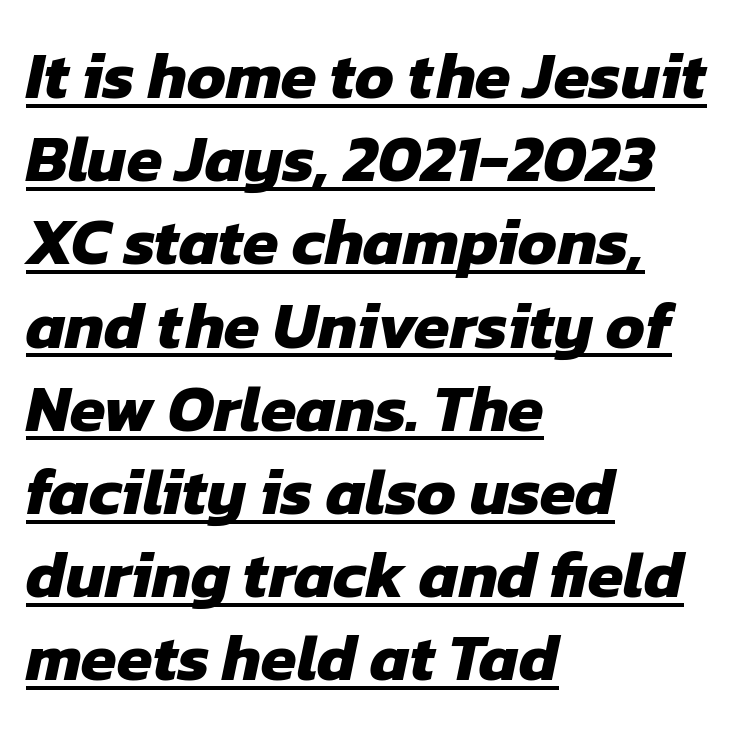
Serifs: no, the terminals of the letterforms are clean. The space between consecutive lines is moderate. What stands out about the letter spacing? Nothing — it is the standard amount. Weight: bold.
